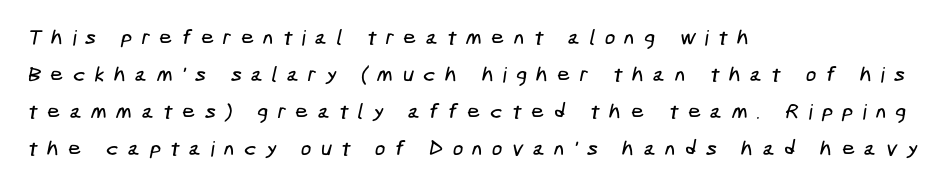
{"underline": "no", "align": "left", "line_spacing_ratio": 1.76, "letter_spacing": "wide", "letter_spacing_em": 0.43, "glyph_px": 21}
